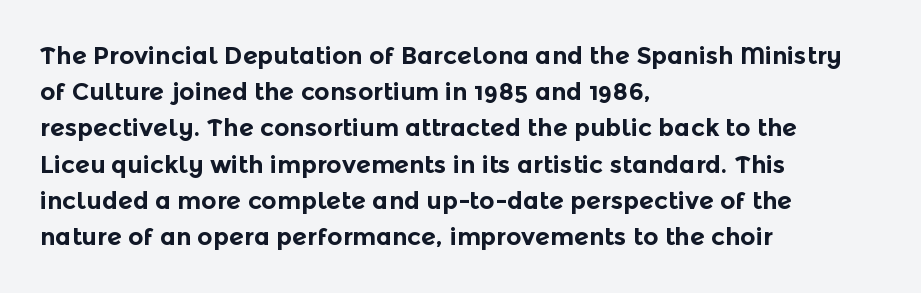
{"italic": "no", "bold": "yes", "underline": "no", "align": "left", "line_spacing": "normal", "line_spacing_ratio": 1.51, "letter_spacing": "normal", "letter_spacing_em": 0.0, "glyph_px": 24}
